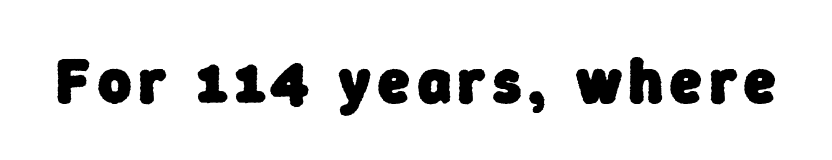
The image shows 63 px heavy sans-serif type; set not underlined; low stroke contrast and a medium x-height.
